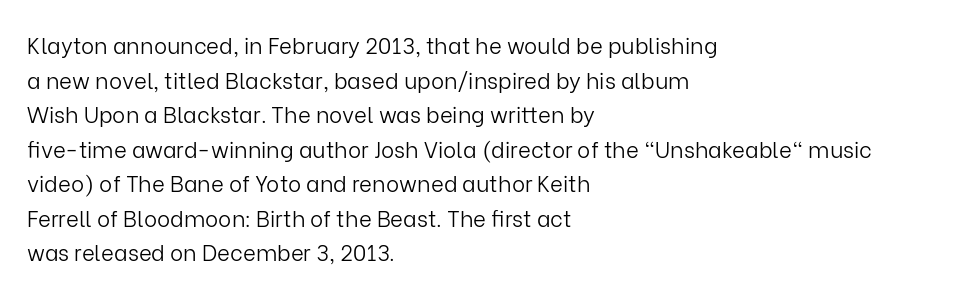
{"italic": "no", "bold": "no", "underline": "no", "align": "left", "line_spacing": "normal", "line_spacing_ratio": 1.57, "letter_spacing": "normal", "letter_spacing_em": 0.0, "glyph_px": 22}
